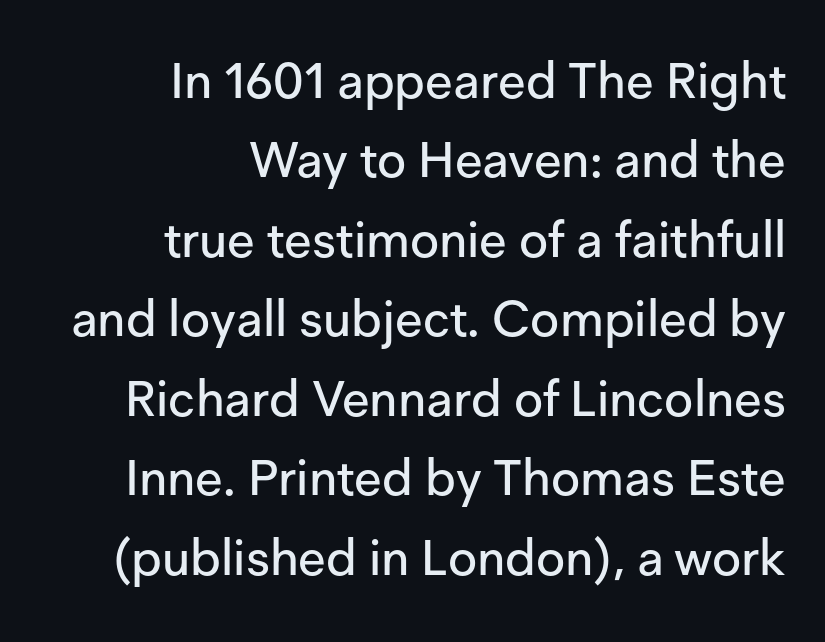
The image shows 50 px sans-serif type, upright; set right-aligned, normal line spacing (1.59x), normal letter spacing, not underlined; low stroke contrast and a medium x-height.
